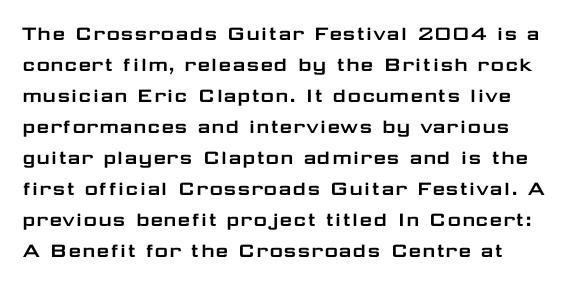
The image shows 23 px text type, upright; set normal line spacing (1.35x), normal letter spacing, not underlined.
